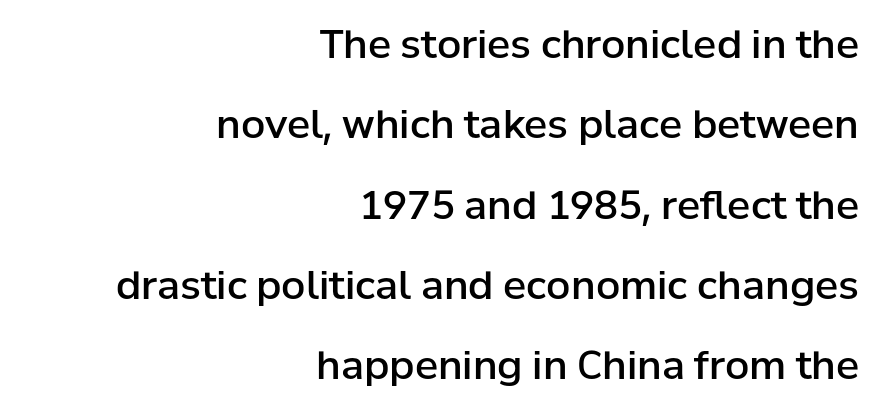
{"serif": "no", "italic": "no", "bold": "semi", "weight": "semibold", "width": "normal", "stroke_contrast": "low", "x_height": "medium", "monospaced": "no", "underline": "no", "align": "right", "line_spacing": "loose", "line_spacing_ratio": 2.06, "letter_spacing": "normal", "letter_spacing_em": 0.0, "glyph_px": 39}
